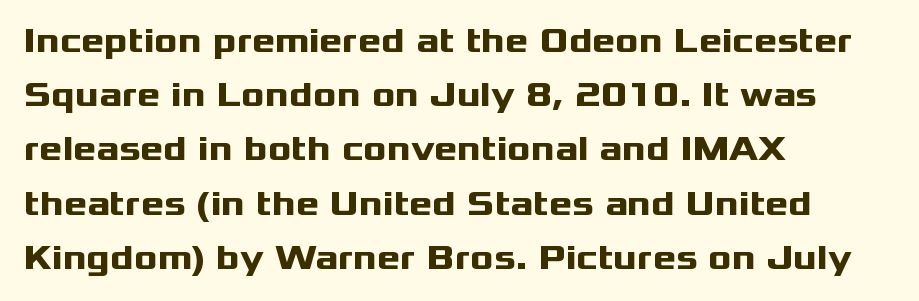
Q: Is the text bold? A: Yes.
Q: Is the text italic (slanted)? A: No, it is upright.
Q: Is the typeface a serif or a sans-serif typeface? A: Sans-serif.
Q: Is the text underlined? A: No.
Q: How is the paragraph aligned? A: Left-aligned.
Q: Is the spacing between letters normal or unusually wide? A: Normal.
Q: Is the spacing between lines tight, normal or loose? A: Normal.
Q: Width (condensed, normal, or wide)? A: Wide.
Q: Stroke contrast? A: Medium.
Q: x-height? A: Medium.
Q: Monospaced? A: No.
